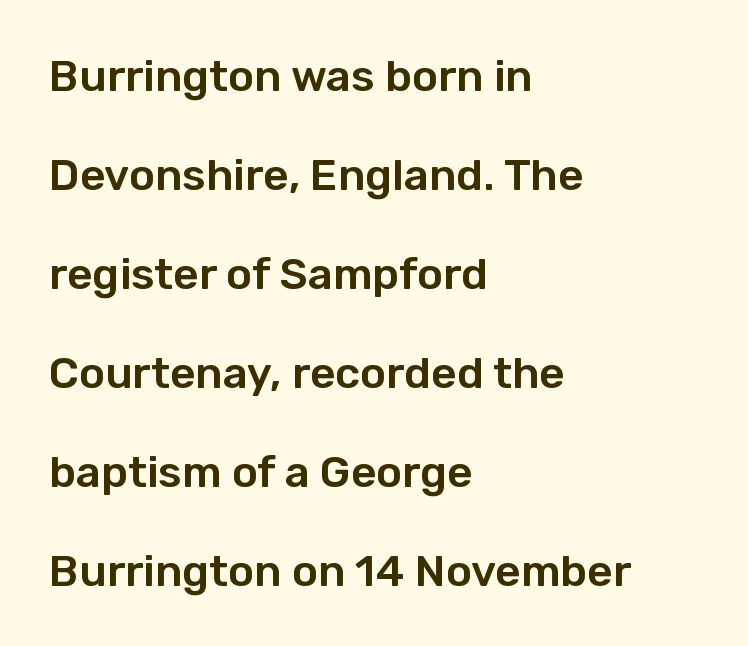
The passage shown is typed in a proportional face where columns would drift. Layout note: lines flush left. Nothing sits at the stroke ends, so this counts as sans-serif. These lines stand farther apart than default settings would place them. The glyphs are unaccompanied by any horizontal stroke below them.
